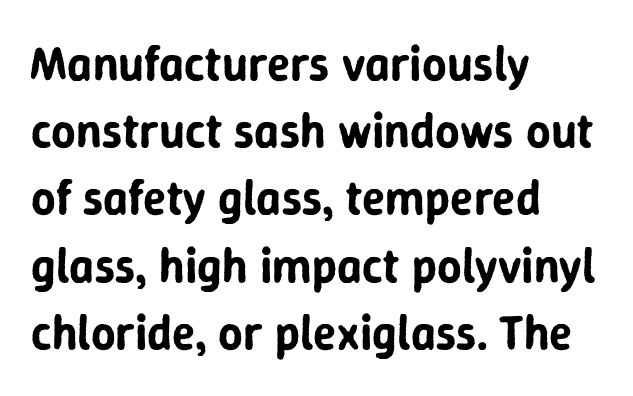
{"serif": "no", "italic": "no", "width": "normal", "stroke_contrast": "low", "x_height": "medium", "monospaced": "no", "underline": "no", "align": "left", "line_spacing": "normal", "line_spacing_ratio": 1.4, "letter_spacing": "normal", "letter_spacing_em": 0.0, "glyph_px": 48}
